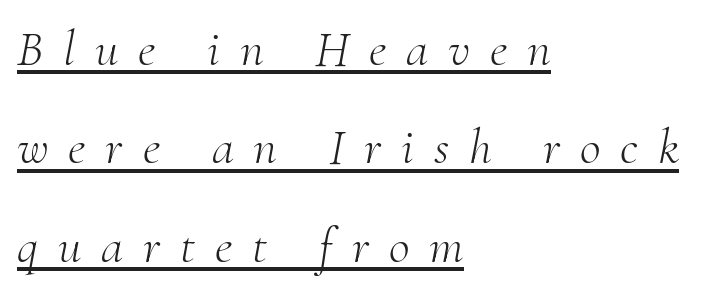
Q: Is the text bold? A: No.
Q: Is the text italic (slanted)? A: Yes, it leans right by about 10 degrees.
Q: Is the typeface a serif or a sans-serif typeface? A: Serif.
Q: Is the text underlined? A: Yes.
Q: How is the paragraph aligned? A: Left-aligned.
Q: Is the spacing between letters normal or unusually wide? A: Unusually wide.
Q: Is the spacing between lines tight, normal or loose? A: Loose.
Q: Width (condensed, normal, or wide)? A: Normal.
Q: Stroke contrast? A: Medium.
Q: x-height? A: Small.
Q: Monospaced? A: No.
